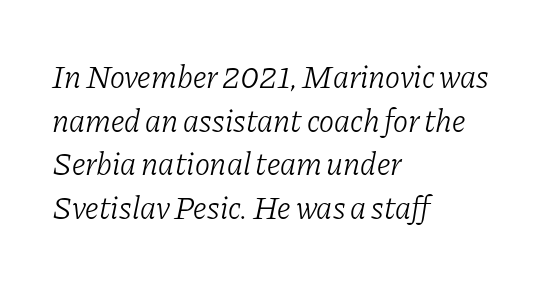
The image shows 32 px light serif type, italic (leaning right); set left-aligned, normal line spacing (1.36x), normal letter spacing, not underlined; low stroke contrast and a medium x-height.
